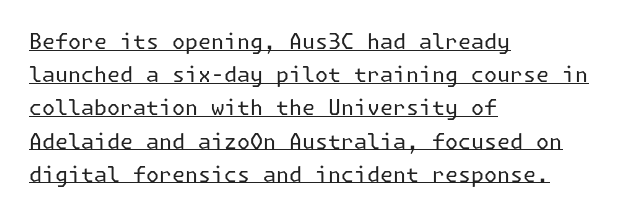
Think standard paragraph weight, or any step lighter than that. The typography opts for an upright posture over an oblique one. The rag falls on the right side of this text block. The face used here appears with an underline applied. Leading: standard. Here the glyphs are tracked normally, forming tight word shapes.
